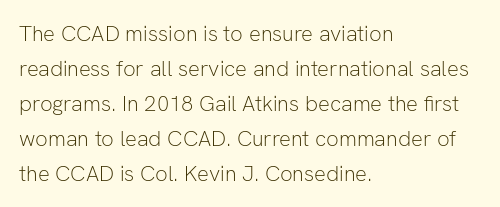
The image shows 22 px text type, upright; set left-aligned, normal line spacing (1.59x), normal letter spacing, not underlined.
